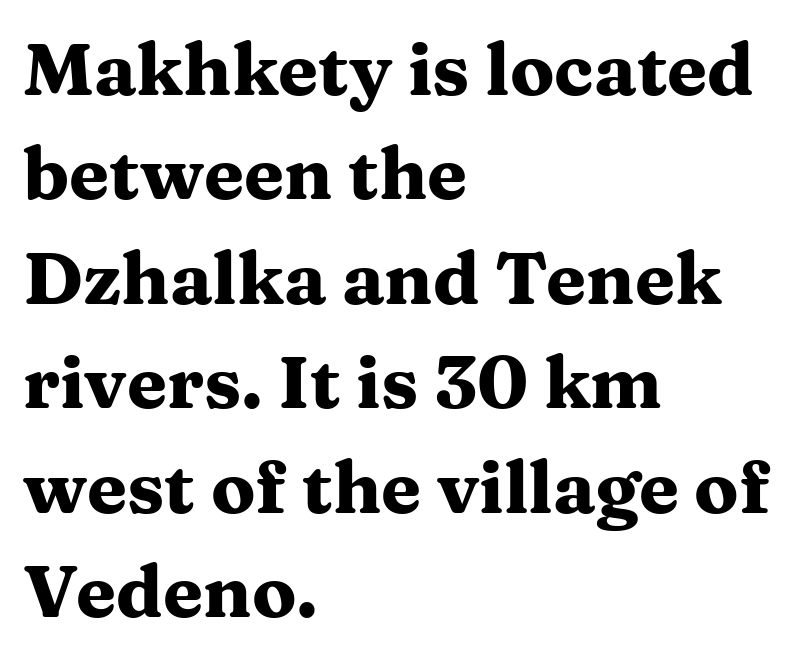
Q: Is the text bold? A: Yes.
Q: Is the text italic (slanted)? A: No, it is upright.
Q: Is the typeface a serif or a sans-serif typeface? A: Serif.
Q: Is the text underlined? A: No.
Q: How is the paragraph aligned? A: Left-aligned.
Q: Is the spacing between letters normal or unusually wide? A: Normal.
Q: Is the spacing between lines tight, normal or loose? A: Normal.
Q: Width (condensed, normal, or wide)? A: Wide.
Q: Stroke contrast? A: Medium.
Q: x-height? A: Medium.
Q: Monospaced? A: No.
